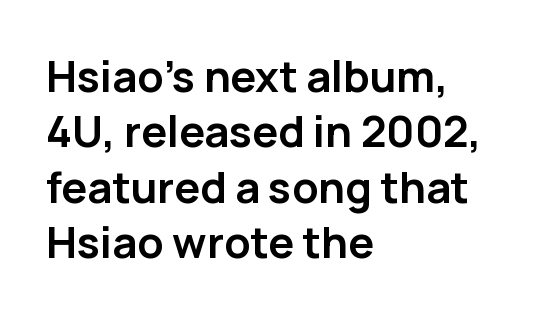
Q: Is the text bold? A: Yes.
Q: Is the text italic (slanted)? A: No, it is upright.
Q: Is the typeface a serif or a sans-serif typeface? A: Sans-serif.
Q: Is the text underlined? A: No.
Q: How is the paragraph aligned? A: Left-aligned.
Q: Is the spacing between letters normal or unusually wide? A: Normal.
Q: Is the spacing between lines tight, normal or loose? A: Normal.
Q: Width (condensed, normal, or wide)? A: Normal.
Q: Stroke contrast? A: Low.
Q: x-height? A: Medium.
Q: Monospaced? A: No.
